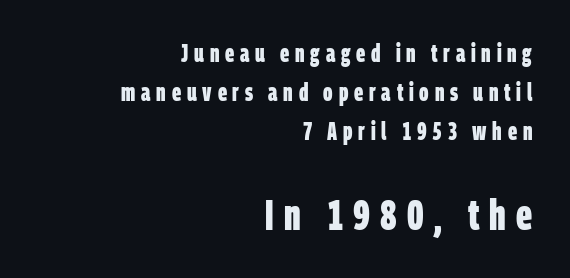
{"serif": "no", "bold": "yes", "weight": "bold", "width": "condensed", "stroke_contrast": "low", "x_height": "large", "monospaced": "no", "underline": "no", "align": "right", "line_spacing": "normal", "line_spacing_ratio": 1.63, "letter_spacing": "wide", "letter_spacing_em": 0.24, "larger_block": "second", "size_ratio": 1.75, "glyph_px": 42}
